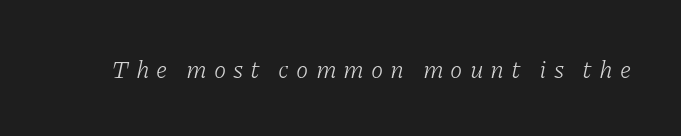
The image shows 25 px text type, italic (leaning right); set unusually wide letter spacing (+0.28 em), not underlined.
